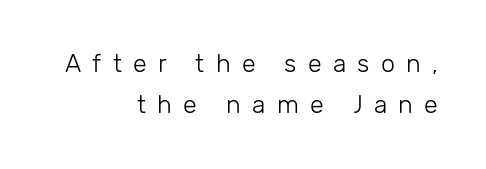
Q: Is the text bold? A: No.
Q: Is the text italic (slanted)? A: No, it is upright.
Q: Is the text underlined? A: No.
Q: How is the paragraph aligned? A: Right-aligned.
Q: Is the spacing between letters normal or unusually wide? A: Unusually wide.
Q: Is the spacing between lines tight, normal or loose? A: Normal.
